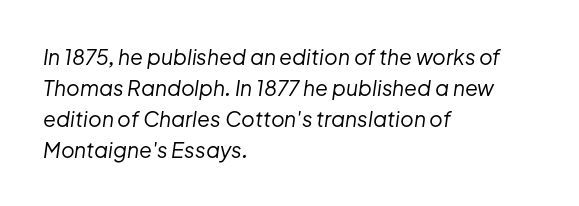
Is the type heavy? It reads as light-to-regular instead. No extra tracking has been applied to these lines. Bare-footed words on every line. Vertically, the passage feels balanced, rows spaced as you'd expect. Would a proofreader flag this as italicized? Yes.
